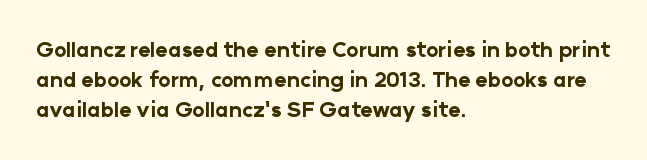
The image shows 21 px bold type, upright; set left-aligned, normal line spacing (1.43x), normal letter spacing, not underlined.
